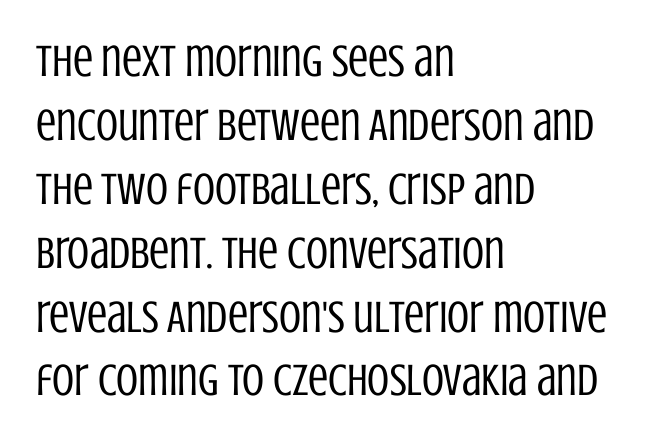
Q: Is the text bold? A: No.
Q: Is the text italic (slanted)? A: No, it is upright.
Q: Is the typeface a serif or a sans-serif typeface? A: Sans-serif.
Q: Is the text underlined? A: No.
Q: How is the paragraph aligned? A: Left-aligned.
Q: Is the spacing between letters normal or unusually wide? A: Normal.
Q: Is the spacing between lines tight, normal or loose? A: Normal.
Q: Width (condensed, normal, or wide)? A: Condensed.
Q: Stroke contrast? A: Low.
Q: x-height? A: Large.
Q: Monospaced? A: No.
